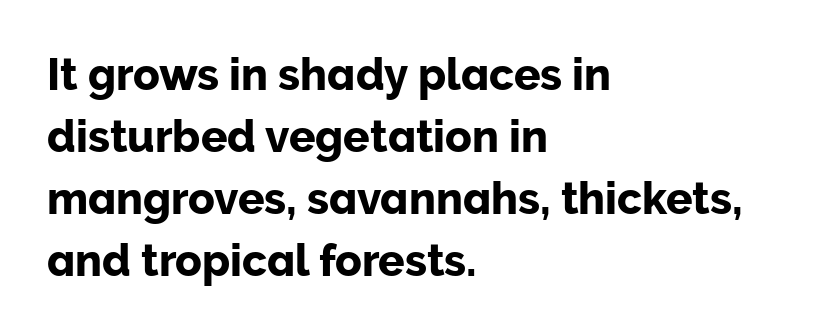
{"serif": "no", "italic": "no", "width": "normal", "stroke_contrast": "low", "x_height": "medium", "monospaced": "no", "underline": "no", "align": "left", "line_spacing": "normal", "line_spacing_ratio": 1.41, "letter_spacing": "normal", "letter_spacing_em": 0.0, "glyph_px": 44}
